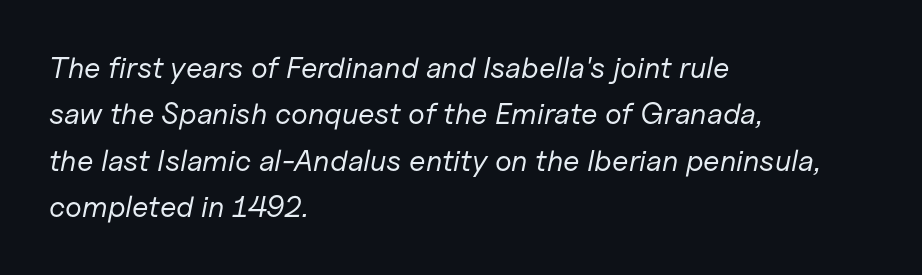
The image shows 30 px regular-weight type, italic (leaning right); set left-aligned, normal line spacing (1.55x), normal letter spacing, not underlined; low stroke contrast and a medium x-height.
